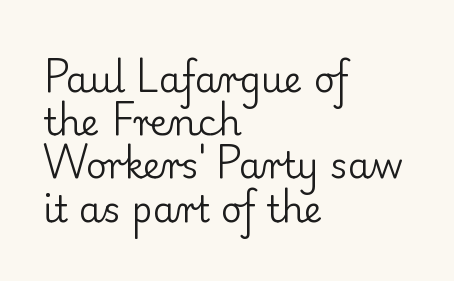
Q: Is the text bold? A: No.
Q: Is the text italic (slanted)? A: No, it is upright.
Q: Is the typeface a serif or a sans-serif typeface? A: Serif.
Q: Is the text underlined? A: No.
Q: How is the paragraph aligned? A: Left-aligned.
Q: Is the spacing between letters normal or unusually wide? A: Normal.
Q: Width (condensed, normal, or wide)? A: Normal.
Q: Stroke contrast? A: Low.
Q: x-height? A: Small.
Q: Monospaced? A: No.
